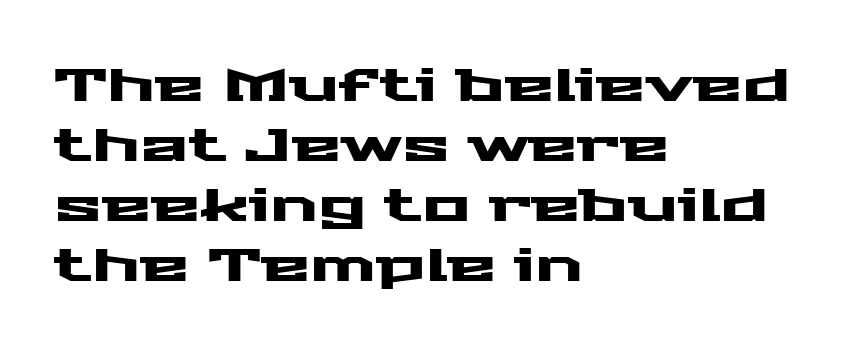
Q: Is the text italic (slanted)? A: No, it is upright.
Q: Is the typeface a serif or a sans-serif typeface? A: Sans-serif.
Q: Is the text underlined? A: No.
Q: How is the paragraph aligned? A: Left-aligned.
Q: Is the spacing between letters normal or unusually wide? A: Normal.
Q: Is the spacing between lines tight, normal or loose? A: Normal.
Q: Width (condensed, normal, or wide)? A: Wide.
Q: Stroke contrast? A: Medium.
Q: x-height? A: Medium.
Q: Monospaced? A: No.
